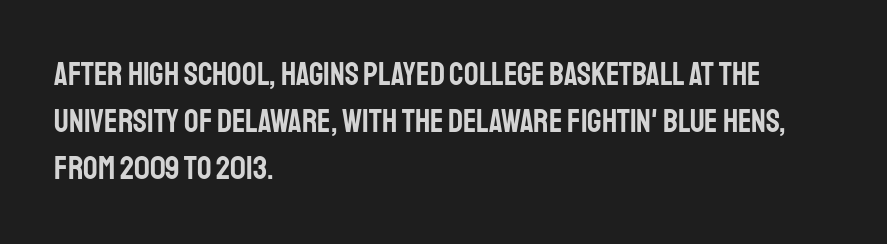
Characters follow at the spacing the type designer built in. Leftover space on each line is placed entirely after the last word. Looks like regular typesetting: each glyph gets only the width it needs. Is there much room between lines? A standard amount, neither cramped nor airy. Only glyphs here, with clear space below each row. Regarding serifs, this sample does without them.
